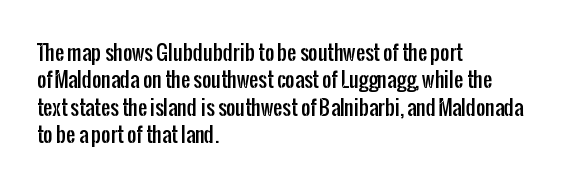
Q: Is the text italic (slanted)? A: No, it is upright.
Q: Is the text underlined? A: No.
Q: How is the paragraph aligned? A: Left-aligned.
Q: Is the spacing between letters normal or unusually wide? A: Normal.
Q: Is the spacing between lines tight, normal or loose? A: Normal.
